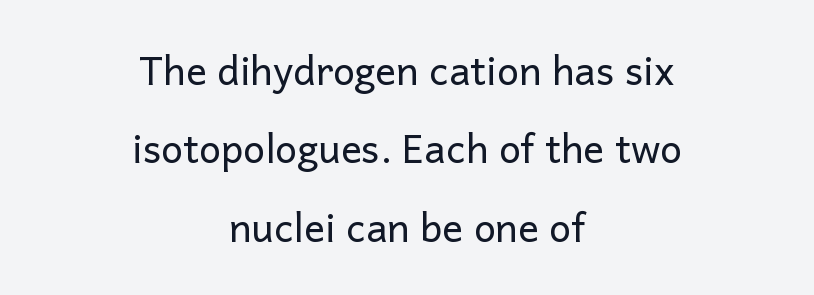
The image shows 39 px regular-weight sans-serif type, upright; set centered, loose line spacing (2.01x), normal letter spacing, not underlined; low stroke contrast and a medium x-height.
